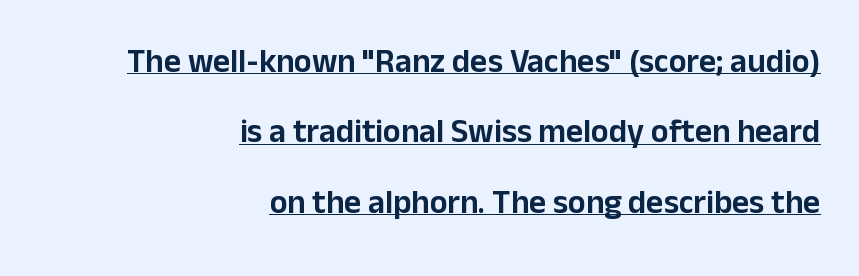
Ordinary non-slanted type is in use. Teacher's note: observe the even right margin — that is flush-right alignment. You can see a thin bar hugging the bottom of the glyphs. The passage shown has conventional tracking throughout. The font family rendered here belongs to the sans-serif group.
